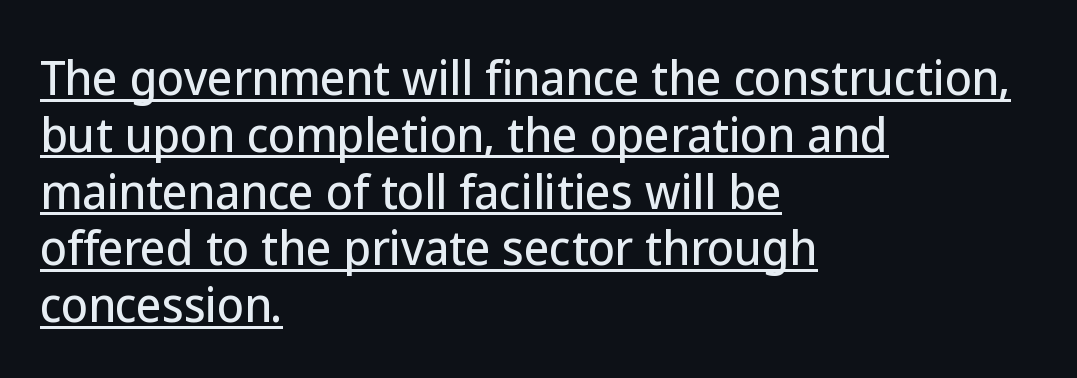
Varying glyph widths throughout — classic text-font behaviour. The rendering anchors every line to the left-hand side. Classification — sans serif. If you drew a line through each stem, it would be perfectly vertical. Tracking value appears to be zero — textbook default spacing. Caption: lettering with a line underneath.
